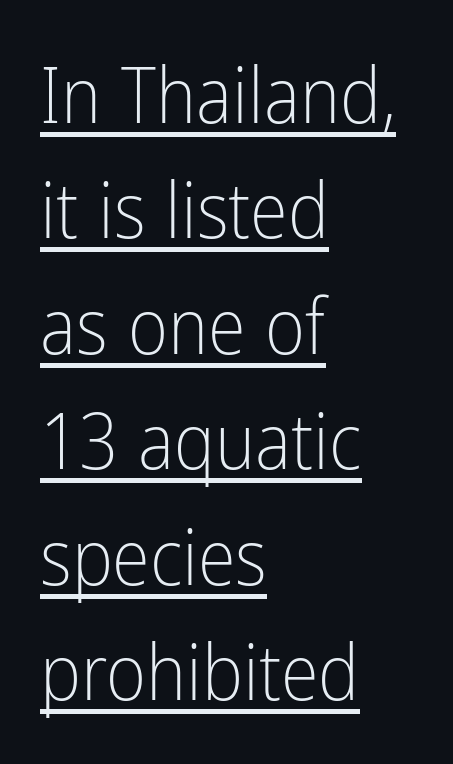
{"serif": "no", "italic": "no", "bold": "no", "weight": "light", "width": "condensed", "stroke_contrast": "low", "x_height": "medium", "monospaced": "no", "underline": "yes", "align": "left", "line_spacing": "normal", "line_spacing_ratio": 1.5, "letter_spacing": "normal", "letter_spacing_em": 0.0, "glyph_px": 77}
